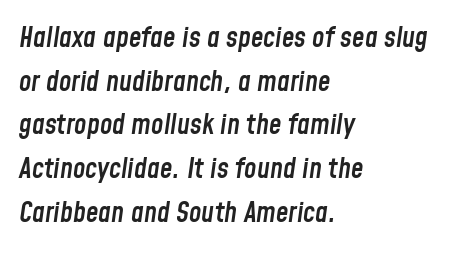
Underlining? Definitely not there. The letters advance in unequal steps, a hallmark of proportional type. Italic: yes, the glyphs are oblique. The rag falls on the right side of this text block. Tracking here is standard; glyphs follow each other at the usual distance.
